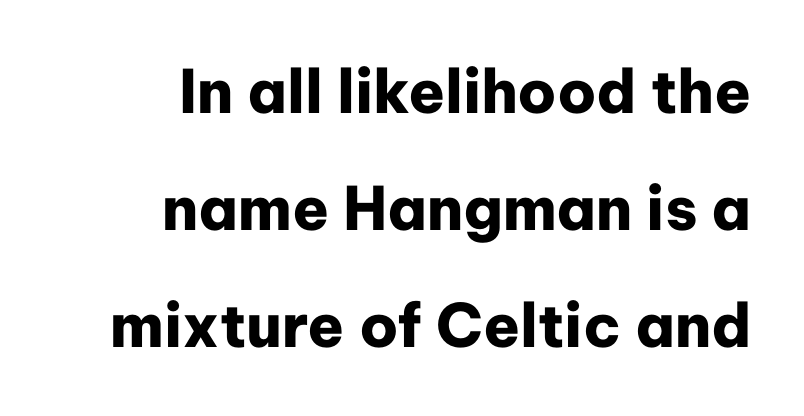
{"serif": "no", "italic": "no", "bold": "yes", "weight": "heavy", "width": "normal", "stroke_contrast": "low", "x_height": "medium", "monospaced": "no", "underline": "no", "align": "right", "line_spacing": "loose", "line_spacing_ratio": 1.95, "letter_spacing": "normal", "letter_spacing_em": 0.0, "glyph_px": 60}
